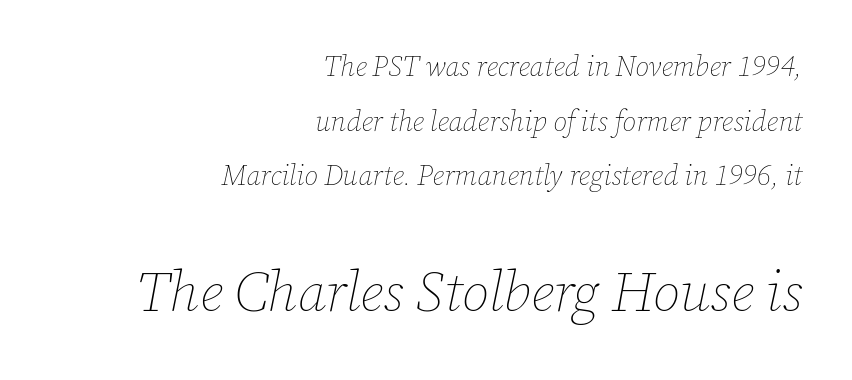
{"italic": "yes", "lean": "right", "slant_degrees": 12, "bold": "no", "weight": "thin", "width": "normal", "stroke_contrast": "low", "x_height": "medium", "monospaced": "no", "underline": "no", "align": "right", "line_spacing": "loose", "line_spacing_ratio": 1.95, "letter_spacing": "normal", "letter_spacing_em": 0.0, "larger_block": "second", "size_ratio": 2.0, "glyph_px": 56}
